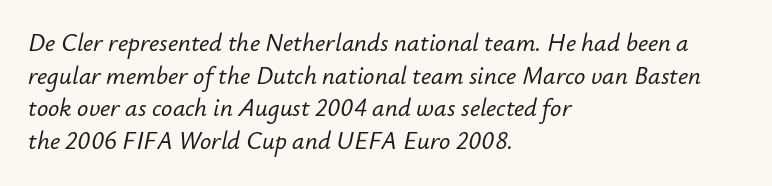
{"italic": "yes", "lean": "right", "slant_degrees": 12, "underline": "no", "align": "left", "line_spacing": "normal", "line_spacing_ratio": 1.31, "letter_spacing": "normal", "letter_spacing_em": 0.0, "glyph_px": 25}
